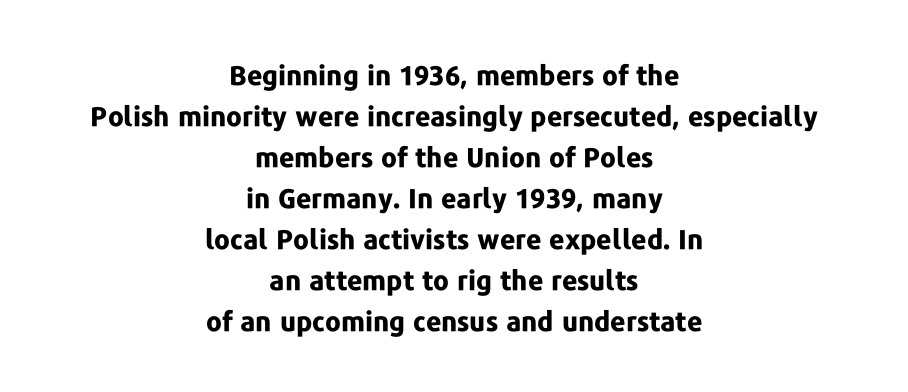
{"italic": "no", "bold": "yes", "underline": "no", "align": "center", "line_spacing": "normal", "line_spacing_ratio": 1.52, "letter_spacing": "normal", "letter_spacing_em": 0.0, "glyph_px": 27}
